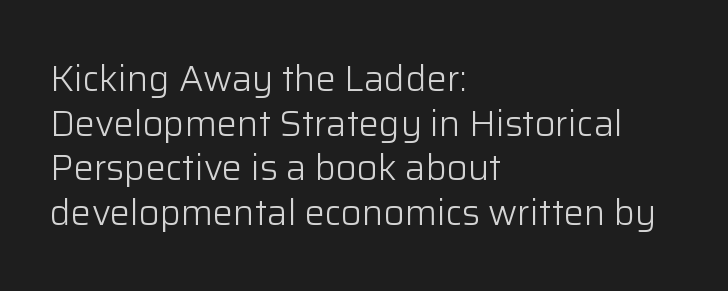
It's the straight-up-and-down kind of type. Type without underlining. Tracking value appears to be zero — textbook default spacing. The passage shown is not bold in any degree.
